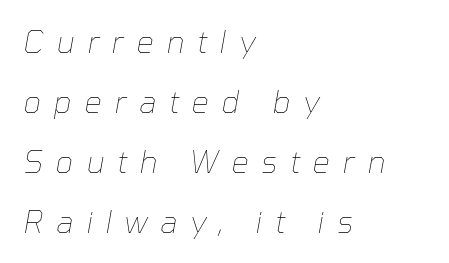
These lines are rendered in a variable-pitch font. The passage shown stacks its lines with a broad gap. Tracking here is generous; glyphs stand well apart from one another. The axis of the letterforms is tilted away from vertical. This rendering uses left alignment, leaving the right contour irregular. A quiet, ordinary-to-light weight characterises the typeface.
